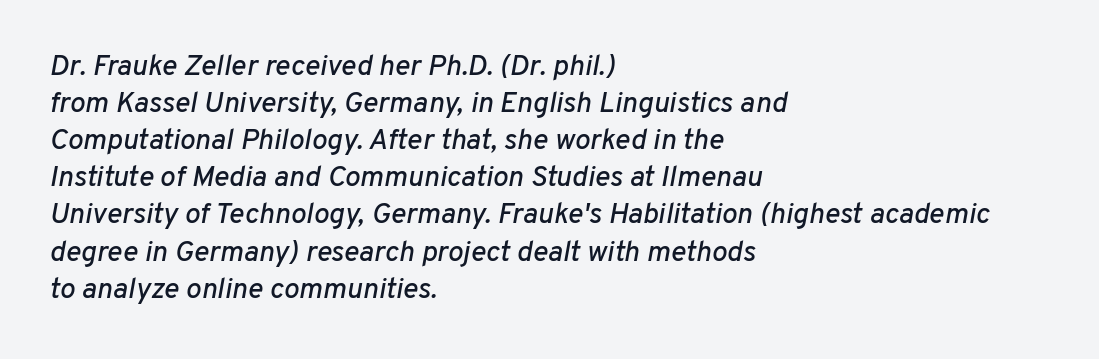
The image shows 29 px text type, italic (leaning right); set left-aligned, normal line spacing (1.28x), normal letter spacing, not underlined; low stroke contrast and a medium x-height.
